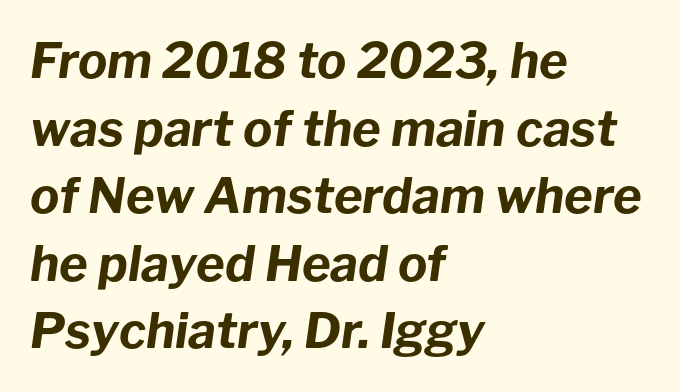
These words are printed bold, with thick strokes throughout. Nobody touched the tracking dial on this one. Character widths vary here, with narrow letters taking less room than wide ones. The leading is moderate, giving the passage an even texture. When letters slant like this, we call the style italic.
